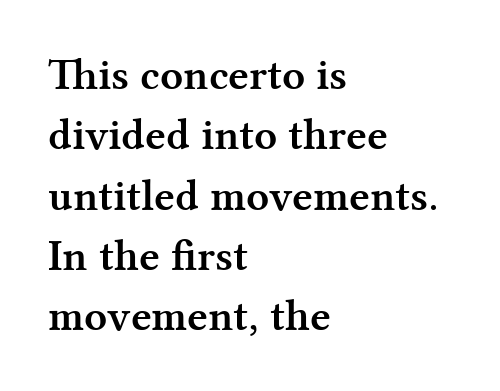
Each glyph is drawn with heavy, bold strokes. Between one letter and the next there's only the usual sliver of space. Honestly, there is no underline to notice here at all. Vertical spacing — default.
